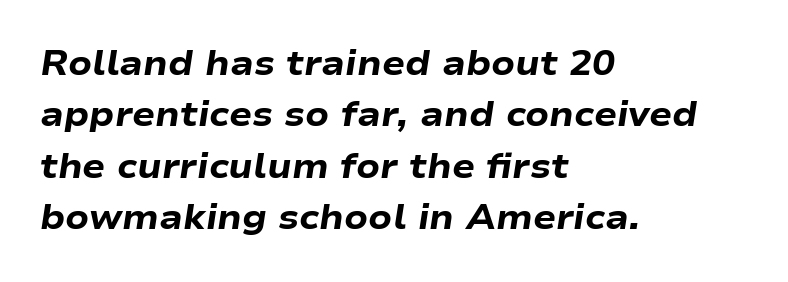
Q: Is the text bold? A: Yes.
Q: Is the text italic (slanted)? A: Yes, it leans right by about 9 degrees.
Q: Is the text underlined? A: No.
Q: How is the paragraph aligned? A: Left-aligned.
Q: Is the spacing between letters normal or unusually wide? A: Normal.
Q: Is the spacing between lines tight, normal or loose? A: Normal.
Q: Width (condensed, normal, or wide)? A: Wide.
Q: Stroke contrast? A: Low.
Q: x-height? A: Medium.
Q: Monospaced? A: No.
